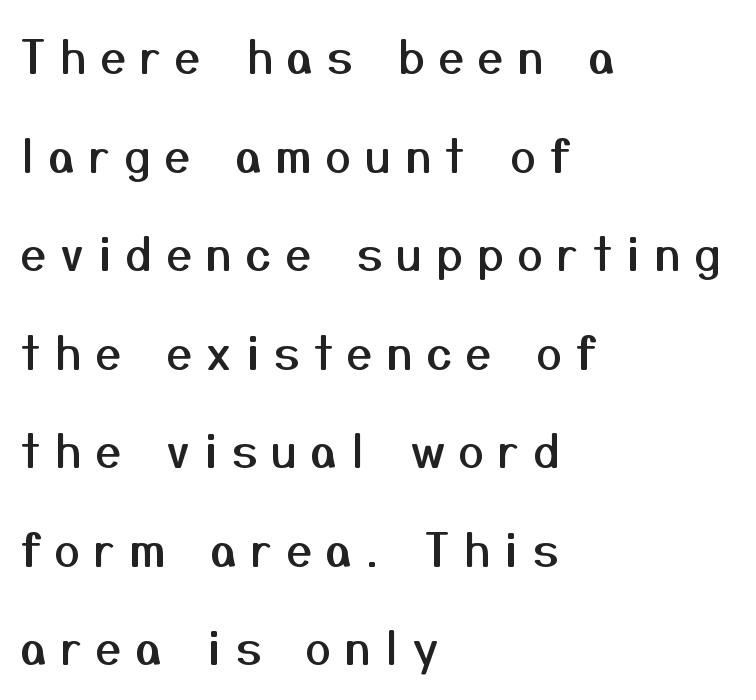
The image shows 45 px sans-serif type, upright; set left-aligned, loose line spacing (2.19x), unusually wide letter spacing (+0.32 em), not underlined; medium stroke contrast and a medium x-height.
